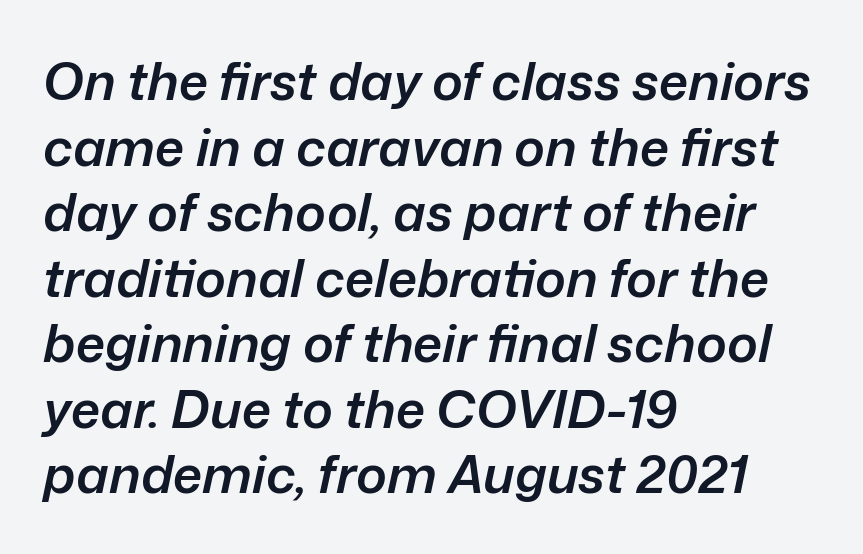
The image shows 52 px semibold type, italic (leaning right); set left-aligned, normal line spacing (1.26x), normal letter spacing, not underlined; low stroke contrast and a medium x-height.
